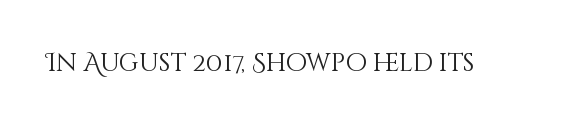
{"italic": "no", "bold": "no", "underline": "no", "letter_spacing": "normal", "letter_spacing_em": 0.0, "glyph_px": 25}
